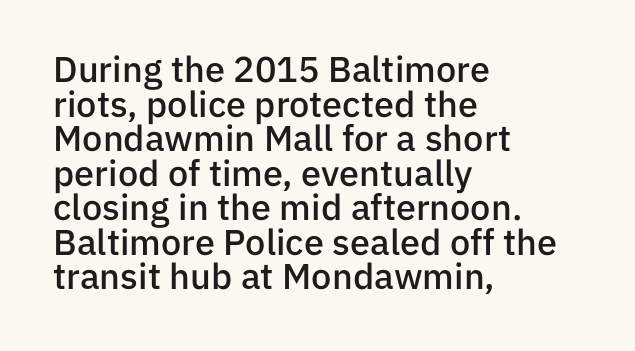
{"serif": "no", "italic": "no", "bold": "semi", "weight": "semibold", "width": "normal", "stroke_contrast": "low", "x_height": "medium", "monospaced": "no", "underline": "no", "align": "left", "line_spacing": "tight", "line_spacing_ratio": 0.96, "letter_spacing": "normal", "letter_spacing_em": 0.0, "glyph_px": 36}
